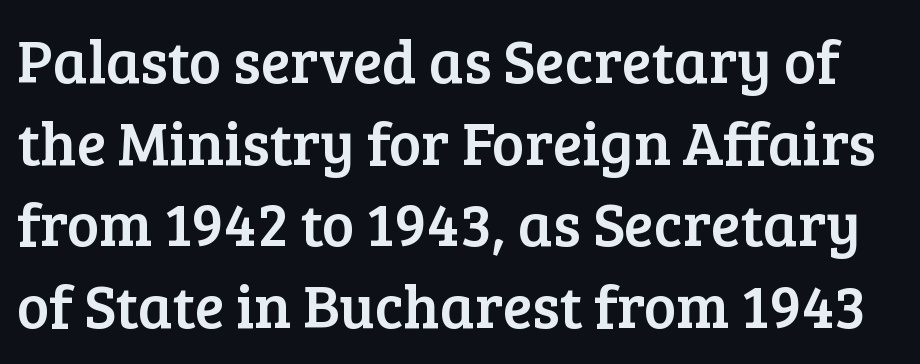
The image shows 61 px serif type, upright; set normal line spacing (1.34x), normal letter spacing, not underlined; low stroke contrast and a medium x-height.
